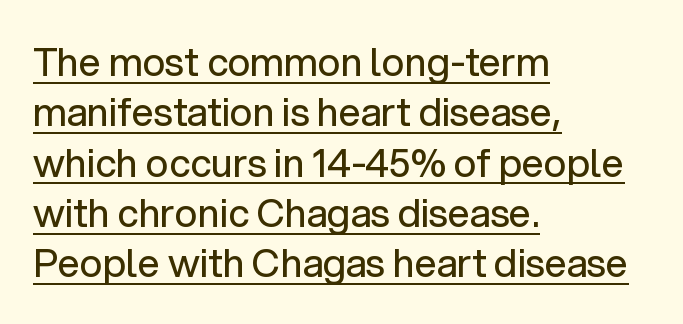
Q: Is the text bold? A: No.
Q: Is the text italic (slanted)? A: No, it is upright.
Q: Is the typeface a serif or a sans-serif typeface? A: Sans-serif.
Q: Is the text underlined? A: Yes.
Q: How is the paragraph aligned? A: Left-aligned.
Q: Is the spacing between letters normal or unusually wide? A: Normal.
Q: Is the spacing between lines tight, normal or loose? A: Normal.
Q: Width (condensed, normal, or wide)? A: Normal.
Q: Stroke contrast? A: Low.
Q: x-height? A: Medium.
Q: Monospaced? A: No.
